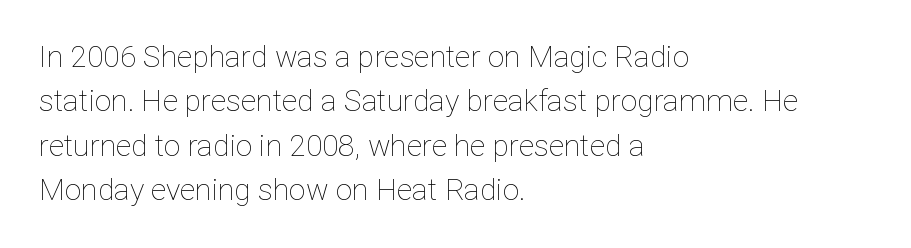
Q: Is the text bold? A: No.
Q: Is the text italic (slanted)? A: No, it is upright.
Q: Is the text underlined? A: No.
Q: How is the paragraph aligned? A: Left-aligned.
Q: Is the spacing between letters normal or unusually wide? A: Normal.
Q: Is the spacing between lines tight, normal or loose? A: Normal.
Q: Width (condensed, normal, or wide)? A: Normal.
Q: Stroke contrast? A: Low.
Q: x-height? A: Medium.
Q: Monospaced? A: No.
